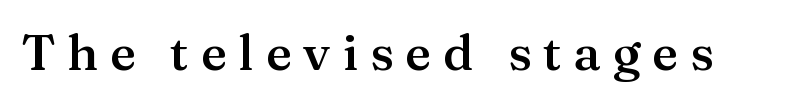
The image shows 50 px semibold serif type, upright; set unusually wide letter spacing (+0.23 em), not underlined; medium stroke contrast and a medium x-height.
